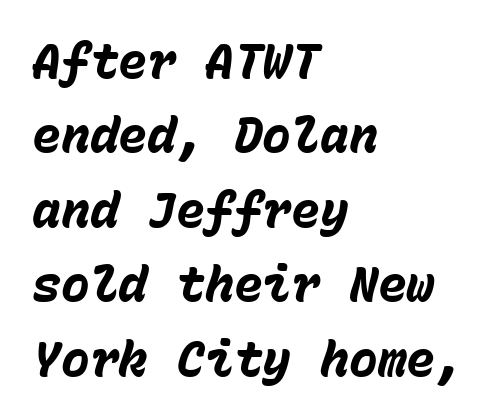
The image shows 48 px heavy type, italic (leaning right), monospaced; set left-aligned, normal line spacing (1.55x), normal letter spacing, not underlined; low stroke contrast and a medium x-height.
